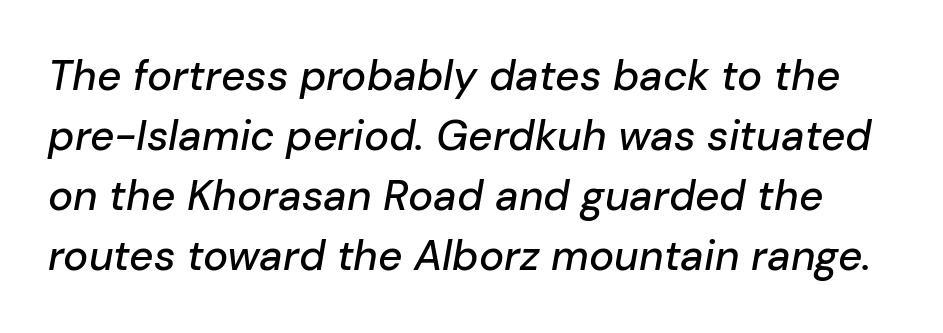
Think of a printed novel: that variable character pitch is what you see here. The designer left line spacing at the default. Between one letter and the next there's only the usual sliver of space. When letters slant like this, we call the style italic. Beneath every word, the page is bare.
